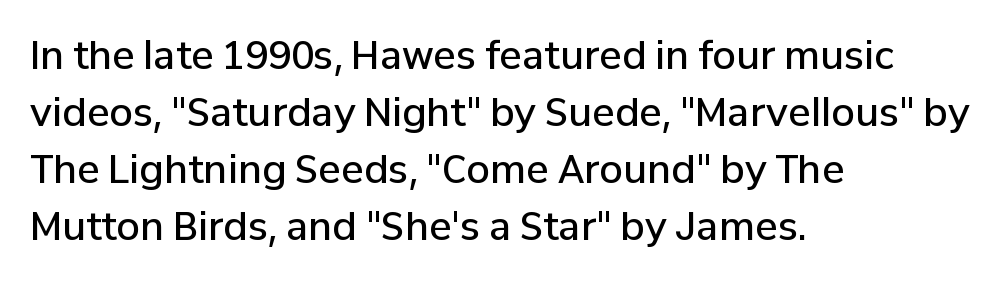
The image shows 38 px semibold sans-serif type, upright; set left-aligned, normal line spacing (1.5x), normal letter spacing, not underlined; low stroke contrast and a medium x-height.
